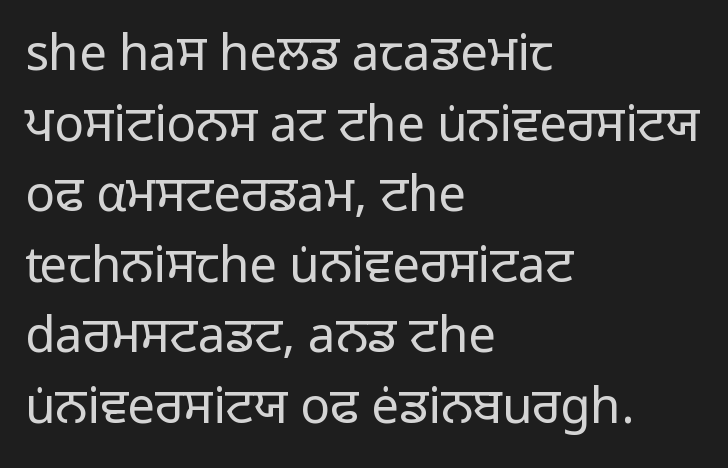
{"serif": "no", "italic": "no", "bold": "no", "weight": "regular", "width": "normal", "stroke_contrast": "low", "x_height": "medium", "monospaced": "no", "underline": "no", "align": "left", "line_spacing": "normal", "line_spacing_ratio": 1.44, "letter_spacing": "normal", "letter_spacing_em": 0.0, "glyph_px": 49}
